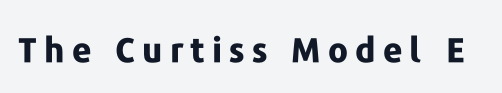
Q: Is the text bold? A: Yes.
Q: Is the text italic (slanted)? A: No, it is upright.
Q: Is the typeface a serif or a sans-serif typeface? A: Sans-serif.
Q: Is the text underlined? A: No.
Q: Is the spacing between letters normal or unusually wide? A: Unusually wide.
Q: Width (condensed, normal, or wide)? A: Normal.
Q: Stroke contrast? A: Low.
Q: x-height? A: Medium.
Q: Monospaced? A: No.
